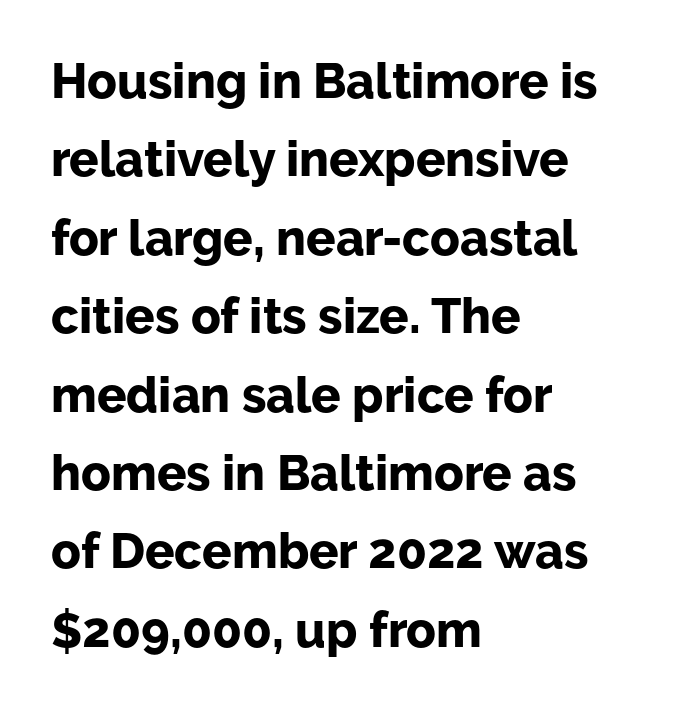
Q: Is the text bold? A: Yes.
Q: Is the text italic (slanted)? A: No, it is upright.
Q: Is the typeface a serif or a sans-serif typeface? A: Sans-serif.
Q: Is the text underlined? A: No.
Q: How is the paragraph aligned? A: Left-aligned.
Q: Is the spacing between letters normal or unusually wide? A: Normal.
Q: Is the spacing between lines tight, normal or loose? A: Normal.
Q: Width (condensed, normal, or wide)? A: Normal.
Q: Stroke contrast? A: Low.
Q: x-height? A: Medium.
Q: Monospaced? A: No.
